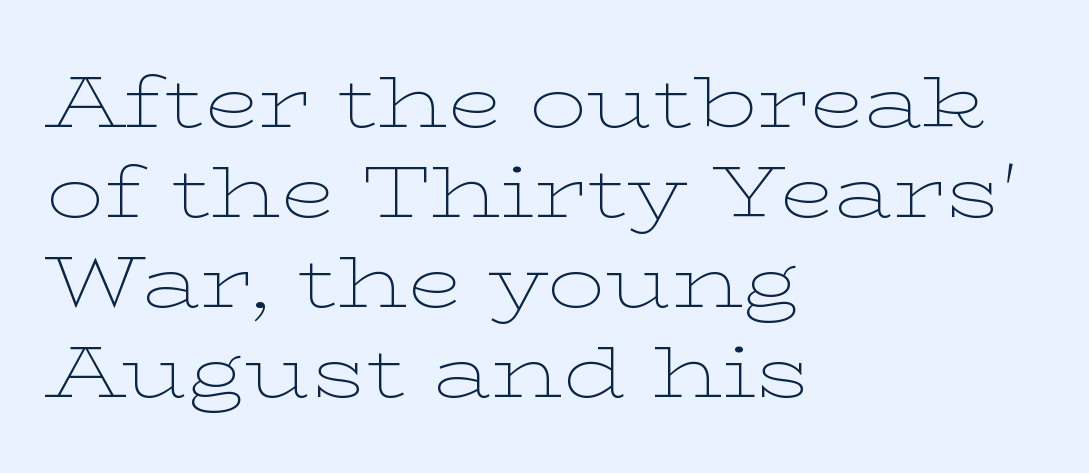
Q: Is the text bold? A: No.
Q: Is the text italic (slanted)? A: No, it is upright.
Q: Is the typeface a serif or a sans-serif typeface? A: Serif.
Q: Is the text underlined? A: No.
Q: How is the paragraph aligned? A: Left-aligned.
Q: Is the spacing between letters normal or unusually wide? A: Normal.
Q: Is the spacing between lines tight, normal or loose? A: Normal.
Q: Width (condensed, normal, or wide)? A: Wide.
Q: Stroke contrast? A: Low.
Q: x-height? A: Medium.
Q: Monospaced? A: No.
